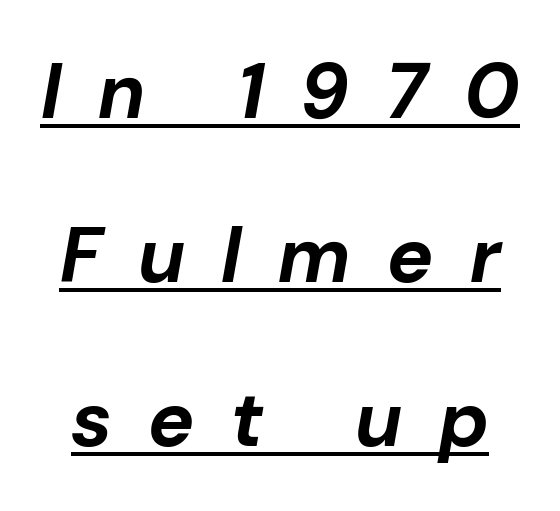
Q: Is the text bold? A: Yes.
Q: Is the text italic (slanted)? A: Yes, it leans right by about 10 degrees.
Q: Is the text underlined? A: Yes.
Q: Is the spacing between letters normal or unusually wide? A: Unusually wide.
Q: Is the spacing between lines tight, normal or loose? A: Loose.
Q: Width (condensed, normal, or wide)? A: Normal.
Q: Stroke contrast? A: Low.
Q: x-height? A: Medium.
Q: Monospaced? A: No.
